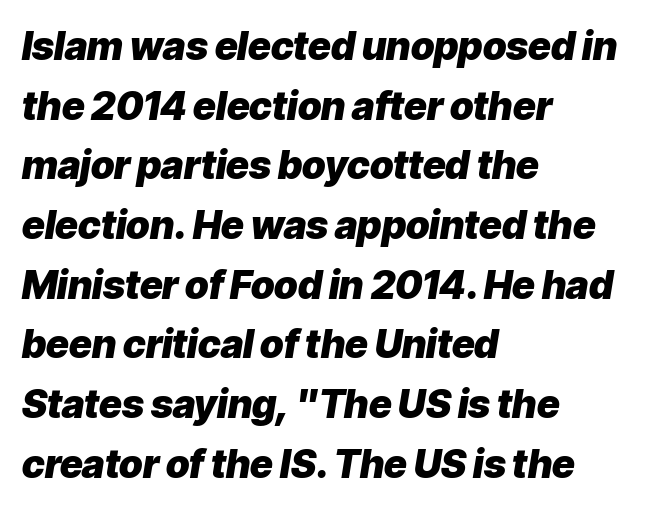
The image shows 39 px heavy type, italic (leaning right); set left-aligned, normal line spacing (1.53x), normal letter spacing, not underlined; low stroke contrast and a medium x-height.
